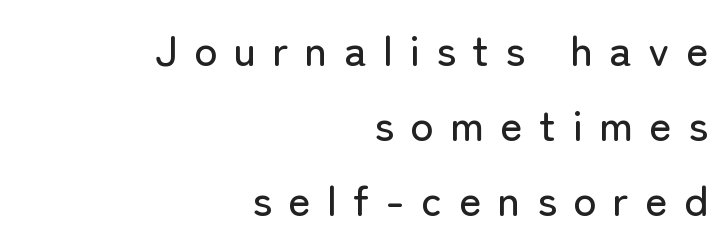
The image shows 43 px sans-serif type, upright; set right-aligned, line spacing 1.75x, unusually wide letter spacing (+0.38 em), not underlined; low stroke contrast and a medium x-height.
